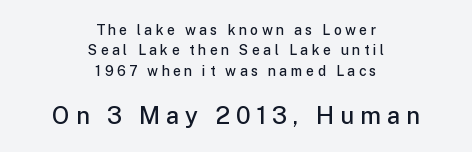
Size hierarchy here favors the trailing block over the leading one. Ascenders rise straight up at ninety degrees. The lines are quadded center. Display-style spreading of the glyphs; the letterfit is very open. Quick note: interline space is typical.
